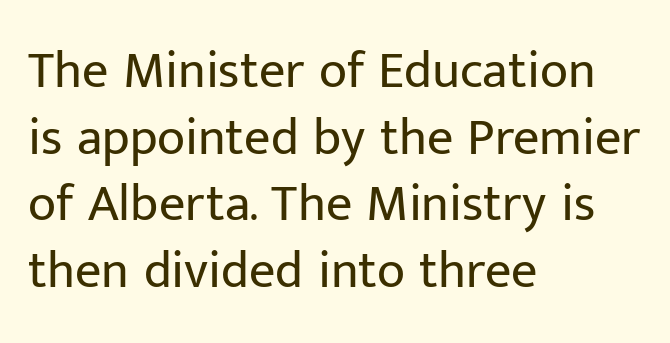
The image shows 52 px regular-weight sans-serif type, upright; set left-aligned, normal line spacing (1.28x), normal letter spacing, not underlined; low stroke contrast and a medium x-height.
